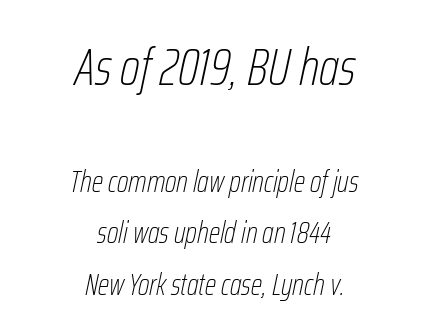
{"italic": "yes", "lean": "right", "slant_degrees": 12, "bold": "no", "weight": "thin", "width": "condensed", "stroke_contrast": "low", "x_height": "medium", "monospaced": "no", "underline": "no", "align": "center", "line_spacing_ratio": 1.73, "letter_spacing": "normal", "letter_spacing_em": 0.0, "larger_block": "first", "size_ratio": 1.73, "glyph_px": 52}
